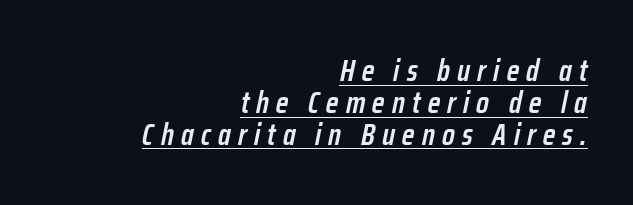
Q: Is the text bold? A: Semi-bold.
Q: Is the text italic (slanted)? A: Yes, it leans right by about 12 degrees.
Q: Is the text underlined? A: Yes.
Q: How is the paragraph aligned? A: Right-aligned.
Q: Is the spacing between letters normal or unusually wide? A: Unusually wide.
Q: Is the spacing between lines tight, normal or loose? A: Tight.
Q: Width (condensed, normal, or wide)? A: Condensed.
Q: Stroke contrast? A: Low.
Q: x-height? A: Medium.
Q: Monospaced? A: No.
